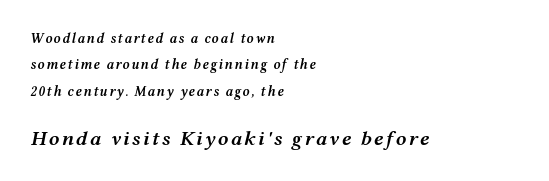
The face used here appears at its bigger size in the lower chunk. Italic? Definitely — the glyphs are oblique. Only glyphs here, with clear space below each row. This sample is left-justified, so line endings fall wherever the words run out.
